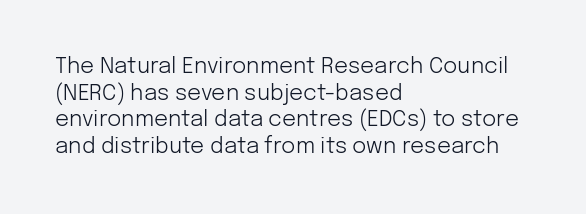
Q: Is the text bold? A: No.
Q: Is the text italic (slanted)? A: No, it is upright.
Q: Is the text underlined? A: No.
Q: How is the paragraph aligned? A: Left-aligned.
Q: Is the spacing between letters normal or unusually wide? A: Normal.
